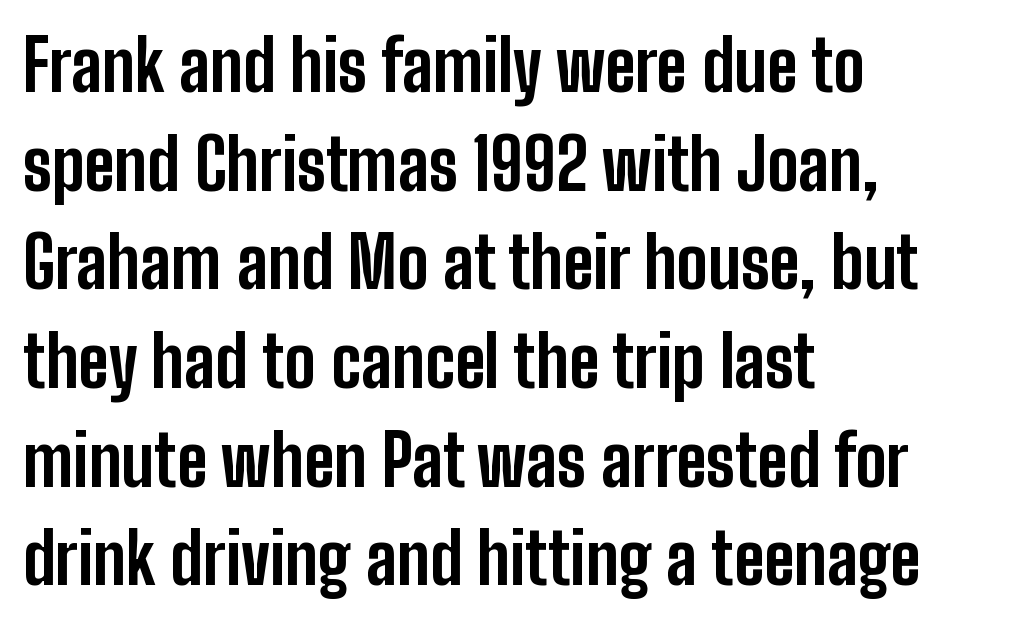
Letterform terminals end flat and unadorned throughout the passage. The lettering holds an erect, upright posture throughout. The paragraph has a hard left edge and a soft right edge. The passage shown has conventional tracking throughout.
